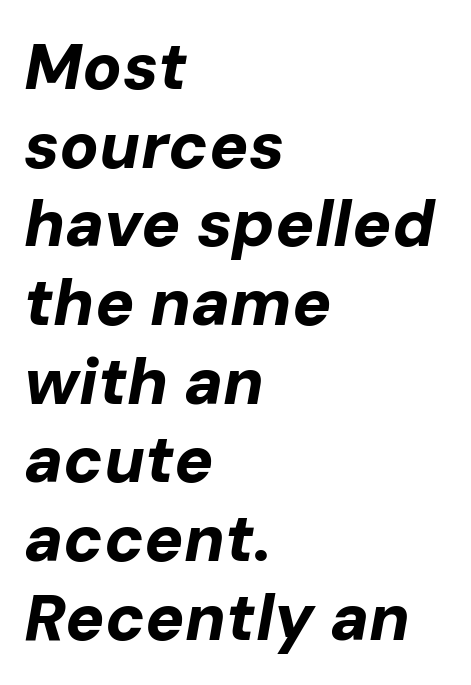
{"italic": "yes", "lean": "right", "slant_degrees": 10, "bold": "yes", "weight": "bold", "width": "normal", "stroke_contrast": "low", "x_height": "medium", "monospaced": "no", "underline": "no", "align": "left", "line_spacing_ratio": 1.21, "letter_spacing": "normal", "letter_spacing_em": 0.0, "glyph_px": 65}
